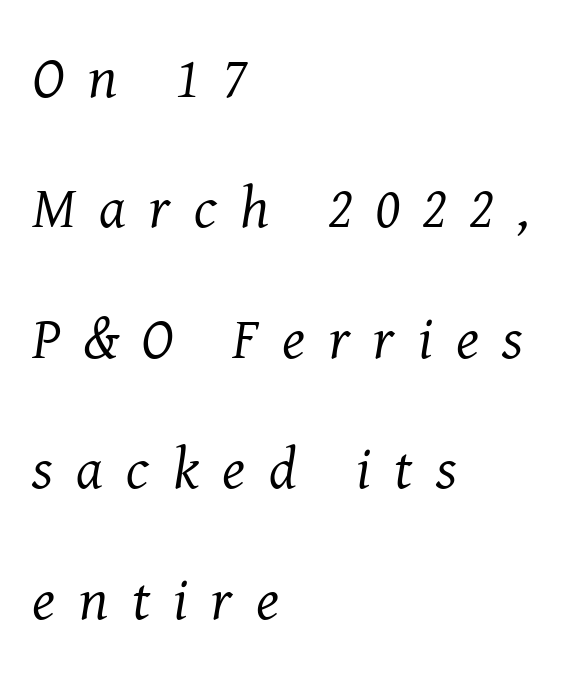
You could not count columns in this text — the font is proportionally spaced. I'd call this a serif setting — the letters wear small feet. One glance says open: line gaps are wider than usual. These lines are set flush left with a ragged right edge.
